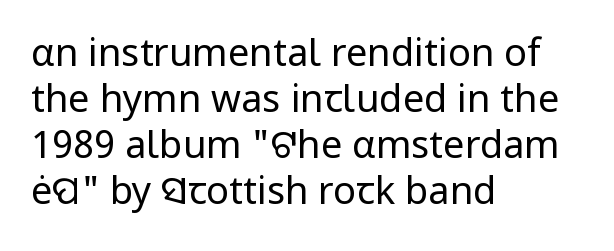
The image shows 38 px regular-weight sans-serif type, upright; set left-aligned, line spacing 1.21x, normal letter spacing, not underlined; low stroke contrast and a medium x-height.
